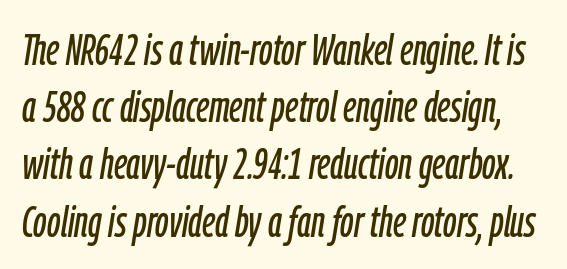
The passage shown is typed in a proportional face where columns would drift. Tracking here is standard; glyphs follow each other at the usual distance. Posture: slanted. The passage shown is not underscored anywhere.
